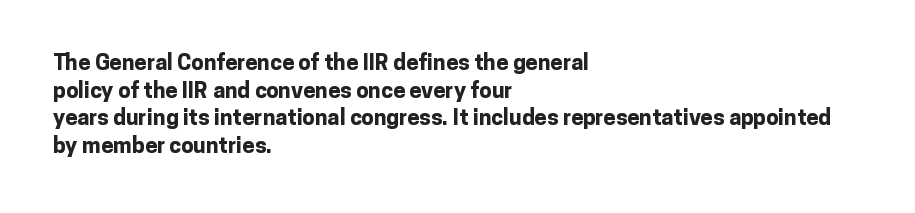
Q: Is the text bold? A: Yes.
Q: Is the text italic (slanted)? A: No, it is upright.
Q: Is the text underlined? A: No.
Q: How is the paragraph aligned? A: Left-aligned.
Q: Is the spacing between letters normal or unusually wide? A: Normal.
Q: Is the spacing between lines tight, normal or loose? A: Normal.
